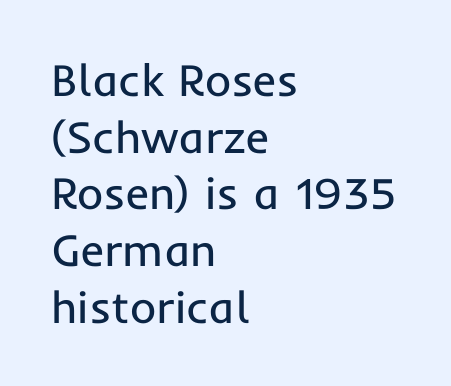
A typesetter would call this zero additional tracking. The rag falls on the right side of this text block. The typesetting does not lean heavy: it is not bold. Has an underline been added? It has not.
